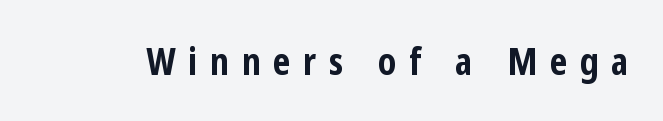
The image shows 38 px bold, condensed sans-serif type, upright; set unusually wide letter spacing (+0.33 em), not underlined; low stroke contrast and a medium x-height.
